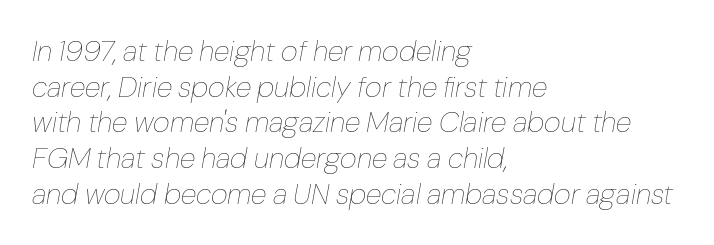
{"italic": "yes", "lean": "right", "slant_degrees": 10, "bold": "no", "weight": "thin", "width": "normal", "stroke_contrast": "low", "x_height": "medium", "monospaced": "no", "underline": "no", "align": "left", "line_spacing_ratio": 1.23, "letter_spacing": "normal", "letter_spacing_em": 0.0, "glyph_px": 29}
